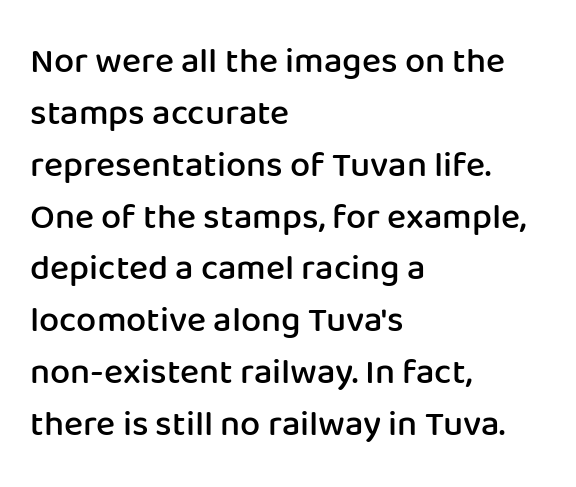
{"serif": "no", "italic": "no", "bold": "semi", "weight": "semibold", "width": "normal", "stroke_contrast": "low", "x_height": "medium", "monospaced": "no", "underline": "no", "align": "left", "line_spacing": "normal", "line_spacing_ratio": 1.44, "letter_spacing": "normal", "letter_spacing_em": 0.0, "glyph_px": 36}
